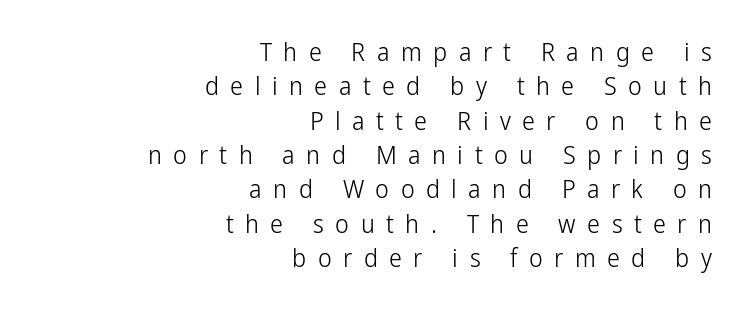
Q: Is the text bold? A: No.
Q: Is the text italic (slanted)? A: No, it is upright.
Q: Is the text underlined? A: No.
Q: How is the paragraph aligned? A: Right-aligned.
Q: Is the spacing between letters normal or unusually wide? A: Unusually wide.
Q: Is the spacing between lines tight, normal or loose? A: Normal.
